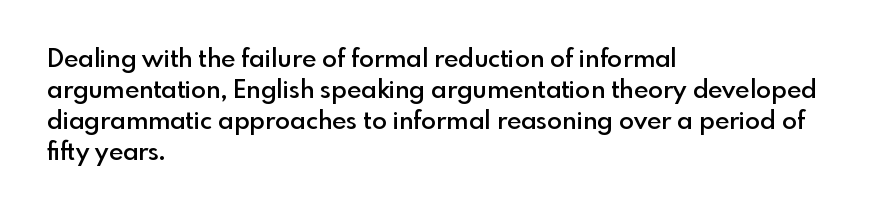
{"italic": "no", "bold": "semi", "underline": "no", "align": "left", "line_spacing_ratio": 1.24, "letter_spacing": "normal", "letter_spacing_em": 0.0, "glyph_px": 25}
